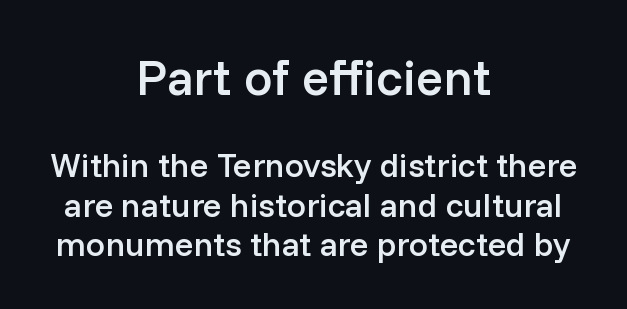
The image shows 51 px semibold sans-serif type, upright; set centered, tight line spacing (1.15x), normal letter spacing, not underlined; the first (top) block is 1.5x larger; low stroke contrast and a medium x-height.
